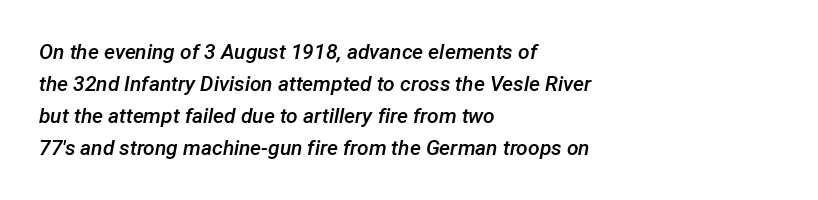
{"italic": "yes", "lean": "right", "slant_degrees": 12, "bold": "semi", "underline": "no", "align": "left", "line_spacing": "normal", "line_spacing_ratio": 1.52, "letter_spacing": "normal", "letter_spacing_em": 0.0, "glyph_px": 21}
